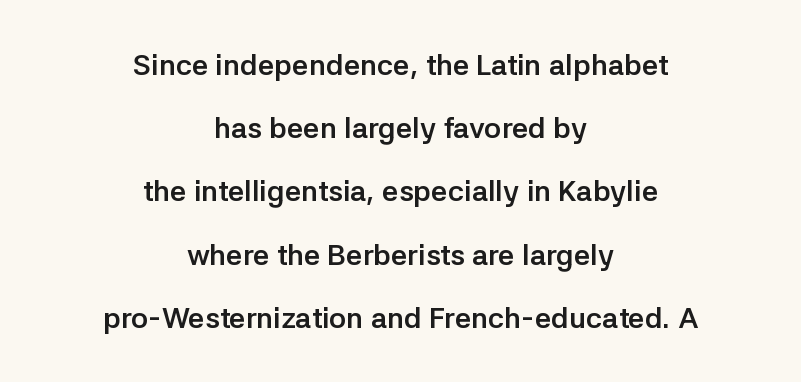
Character widths vary here, with narrow letters taking less room than wide ones. Teacher's note: observe the equal gaps on both sides — that is centered alignment. The characters display no serif detailing; their extremities are plain. Letter spacing: default. Check the space under the baseline: it is left empty. Strokes here are thick enough to call this a true bold.
